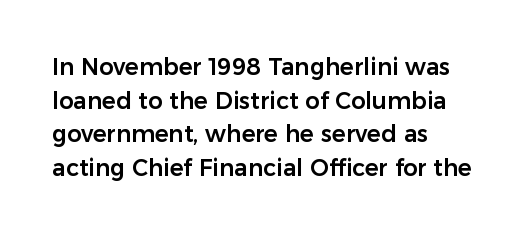
Q: Is the text italic (slanted)? A: No, it is upright.
Q: Is the text underlined? A: No.
Q: How is the paragraph aligned? A: Left-aligned.
Q: Is the spacing between letters normal or unusually wide? A: Normal.
Q: Is the spacing between lines tight, normal or loose? A: Normal.
